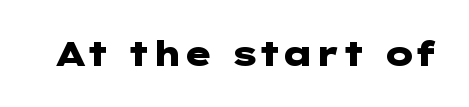
{"serif": "no", "italic": "no", "bold": "yes", "weight": "heavy", "width": "wide", "stroke_contrast": "low", "x_height": "medium", "underline": "no", "letter_spacing": "normal", "letter_spacing_em": 0.0, "glyph_px": 34}
